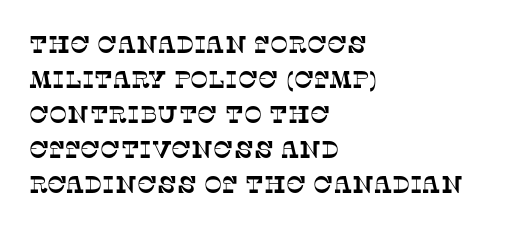
Q: Is the text underlined? A: No.
Q: How is the paragraph aligned? A: Left-aligned.
Q: Is the spacing between letters normal or unusually wide? A: Normal.
Q: Is the spacing between lines tight, normal or loose? A: Normal.
